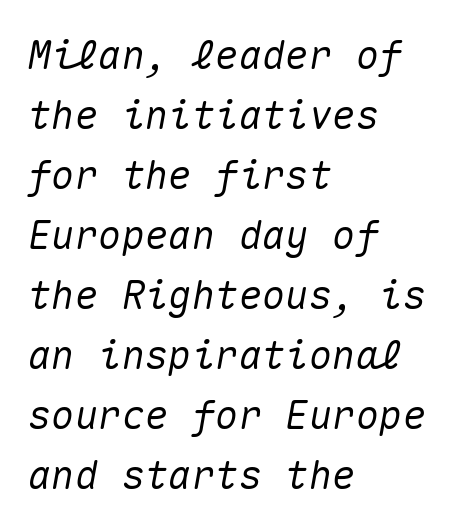
Underlining? Definitely not there. Here the designer chose a console-style face with uniform glyph widths. How are the letters spaced? Ordinarily, with no added tracking. The rows are spaced the way most documents space them. Typeset ragged right — the left edge is the straight one.
